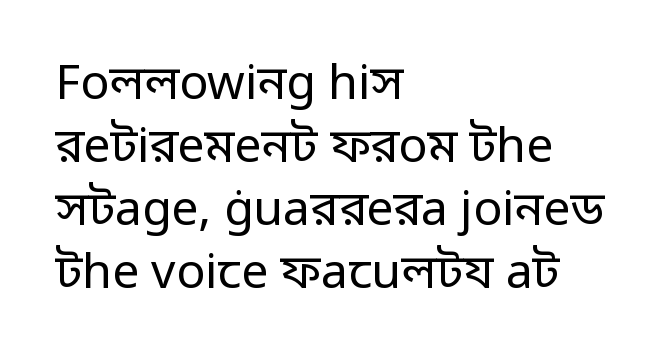
{"serif": "no", "italic": "no", "bold": "no", "weight": "regular", "width": "normal", "stroke_contrast": "low", "x_height": "medium", "monospaced": "no", "underline": "no", "align": "left", "line_spacing": "normal", "line_spacing_ratio": 1.31, "letter_spacing": "normal", "letter_spacing_em": 0.0, "glyph_px": 48}
